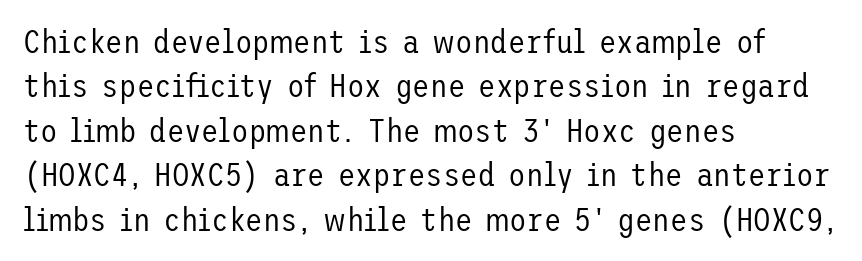
{"serif": "no", "italic": "no", "bold": "no", "weight": "regular", "width": "normal", "stroke_contrast": "low", "x_height": "medium", "underline": "no", "align": "left", "line_spacing": "normal", "line_spacing_ratio": 1.39, "letter_spacing": "normal", "letter_spacing_em": 0.0, "glyph_px": 32}
